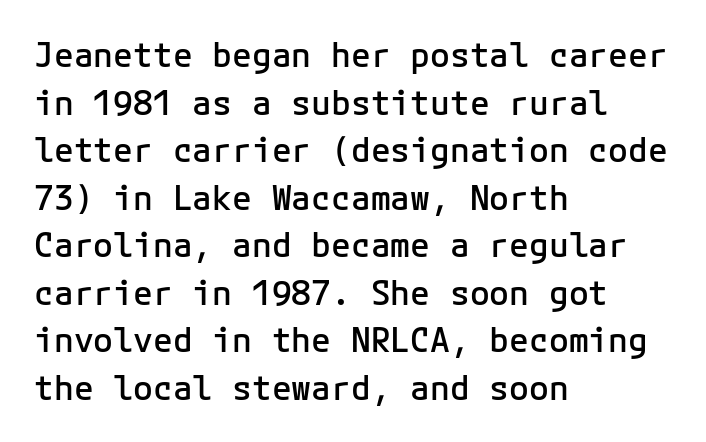
Look at the bottom of the vertical strokes: they stop flat, with no serifs. Vertically, the passage feels balanced, rows spaced as you'd expect. The letters sit at their default tracking, neither squeezed nor spread. The specimen reads as upright at a glance.
